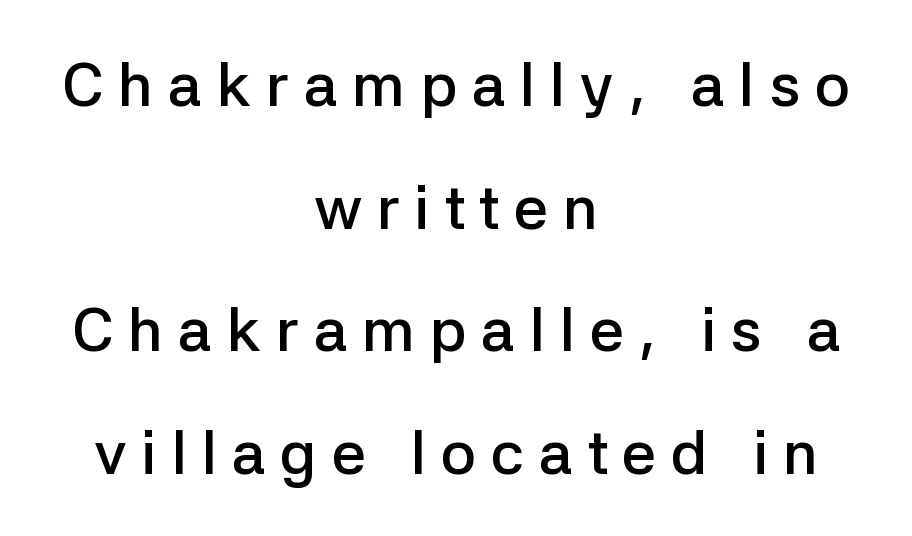
Layout note: lines centered. There is plenty of visible air inserted between adjacent glyphs. Characters remain perfectly vertical along every line. Loosely led — the rows are spread out.
